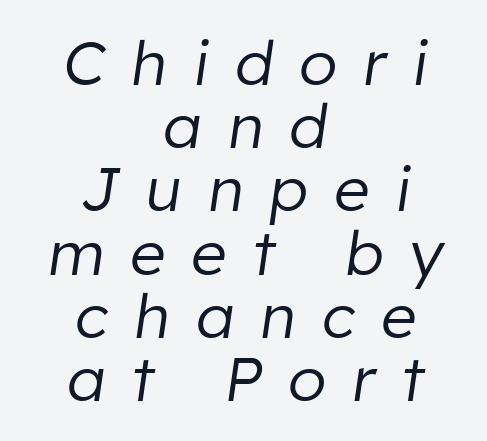
The image shows 62 px regular-weight type, italic (leaning right); set centered, tight line spacing (1.02x), unusually wide letter spacing (+0.42 em), not underlined; low stroke contrast and a medium x-height.
